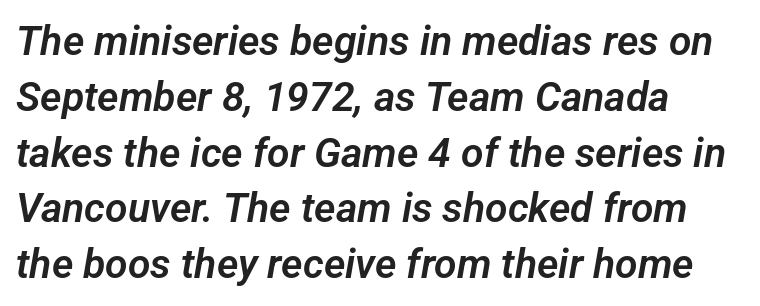
Underline: absent. These lines are set flush left with a ragged right edge. Do the characters align in a grid? No, the font is proportional. Characters follow at the spacing the type designer built in. Each new line begins a customary step beneath the previous one.
